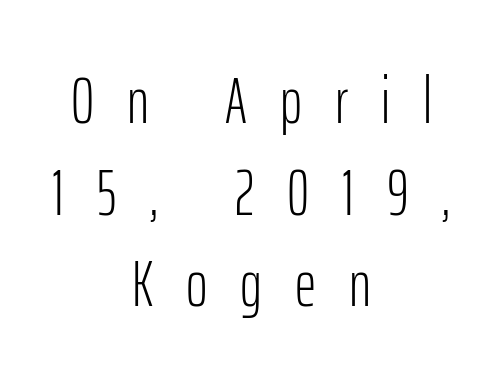
The image shows 66 px light, condensed sans-serif type, upright; set centered, normal line spacing (1.39x), unusually wide letter spacing (+0.5 em), not underlined; low stroke contrast and a medium x-height.
